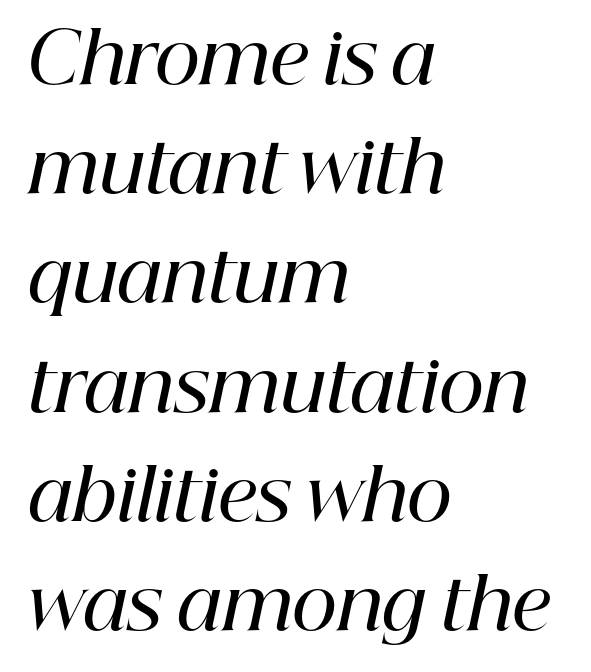
{"serif": "yes", "italic": "yes", "lean": "right", "slant_degrees": 12, "bold": "semi", "weight": "semibold", "width": "normal", "stroke_contrast": "high", "x_height": "medium", "monospaced": "no", "underline": "no", "align": "left", "line_spacing": "normal", "line_spacing_ratio": 1.56, "letter_spacing": "normal", "letter_spacing_em": 0.0, "glyph_px": 70}
